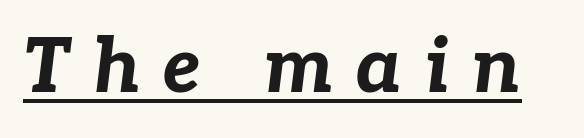
Slant detected: the letters are inclined. The font is running at its bold setting. The rendering uses natural spacing where letterforms have individual widths. Is there an underline? Yes — a line sits under the letters. Caption: expanded tracking, letters set apart.
